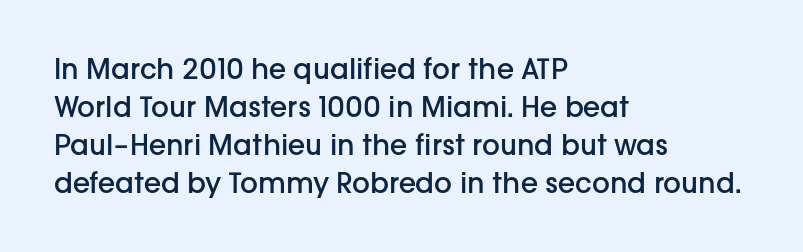
The image shows 28 px semibold sans-serif type, upright; set left-aligned, normal line spacing (1.36x), normal letter spacing, not underlined; low stroke contrast and a medium x-height.
